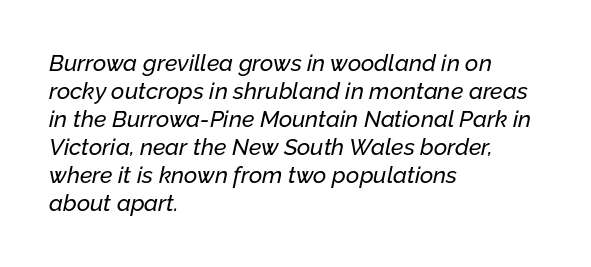
Q: Is the text italic (slanted)? A: Yes, it leans right by about 12 degrees.
Q: Is the text underlined? A: No.
Q: How is the paragraph aligned? A: Left-aligned.
Q: Is the spacing between letters normal or unusually wide? A: Normal.
